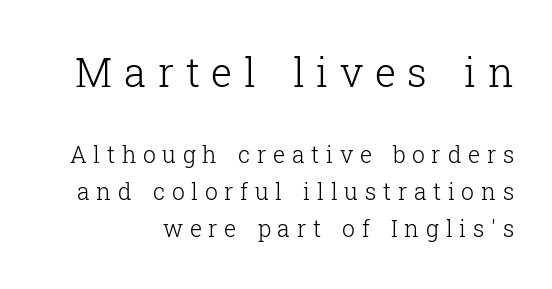
The image shows 40 px light serif type, upright; set right-aligned, normal line spacing (1.6x), unusually wide letter spacing (+0.29 em), not underlined; the first (top) block is 1.74x larger; low stroke contrast and a medium x-height.
